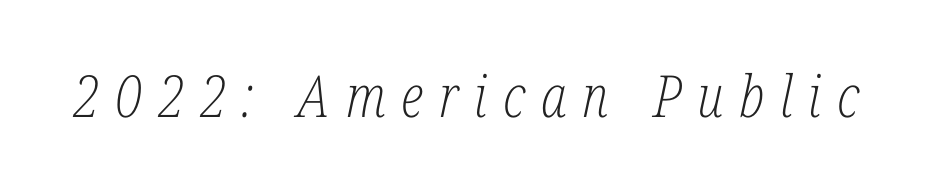
Anything drawn beneath the words? Only blank space. What stands out about the letter spacing? Its width — letters are far apart. Do the characters align in a grid? No, the font is proportional. Posture: slanted.
